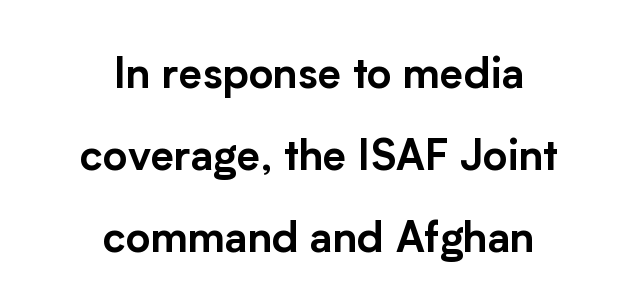
Q: Is the text italic (slanted)? A: No, it is upright.
Q: Is the typeface a serif or a sans-serif typeface? A: Sans-serif.
Q: Is the text underlined? A: No.
Q: How is the paragraph aligned? A: Centered.
Q: Is the spacing between letters normal or unusually wide? A: Normal.
Q: Is the spacing between lines tight, normal or loose? A: Loose.
Q: Width (condensed, normal, or wide)? A: Normal.
Q: Stroke contrast? A: Low.
Q: x-height? A: Medium.
Q: Monospaced? A: No.
